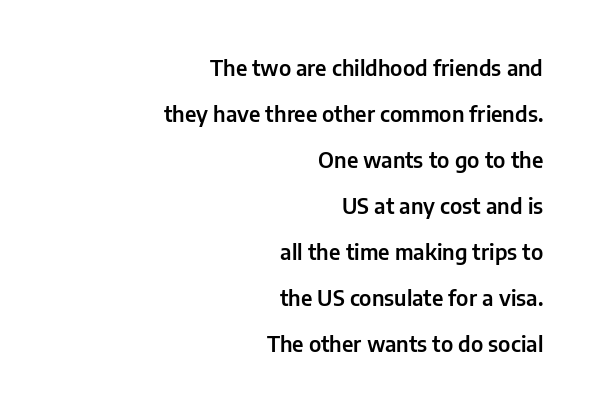
Q: Is the text italic (slanted)? A: No, it is upright.
Q: Is the text underlined? A: No.
Q: How is the paragraph aligned? A: Right-aligned.
Q: Is the spacing between letters normal or unusually wide? A: Normal.
Q: Is the spacing between lines tight, normal or loose? A: Loose.
